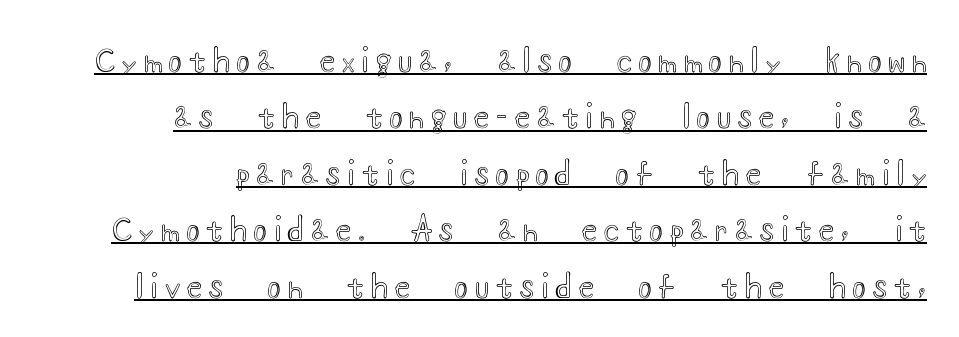
{"italic": "no", "width": "wide", "x_height": "small", "monospaced": "no", "underline": "yes", "align": "right", "line_spacing_ratio": 1.82, "letter_spacing": "wide", "letter_spacing_em": 0.23, "glyph_px": 31}
